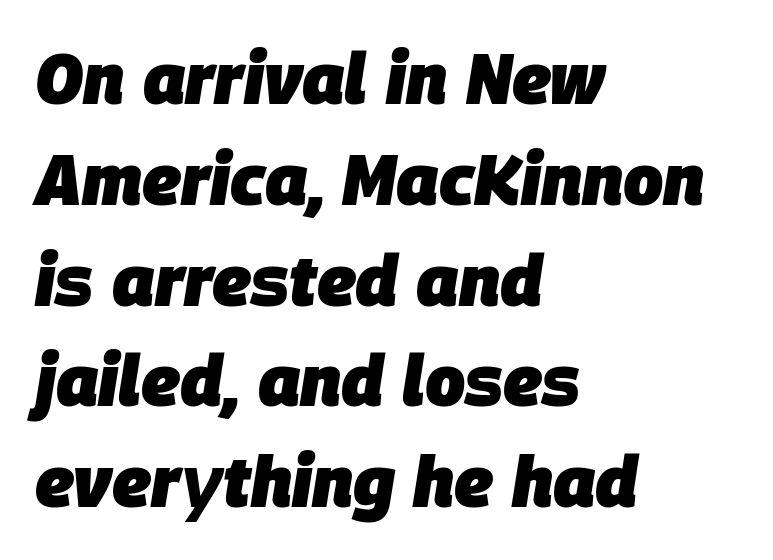
Q: Is the text bold? A: Yes.
Q: Is the text italic (slanted)? A: Yes, it leans right by about 9 degrees.
Q: Is the text underlined? A: No.
Q: How is the paragraph aligned? A: Left-aligned.
Q: Is the spacing between letters normal or unusually wide? A: Normal.
Q: Is the spacing between lines tight, normal or loose? A: Normal.
Q: Width (condensed, normal, or wide)? A: Normal.
Q: Stroke contrast? A: Low.
Q: x-height? A: Large.
Q: Monospaced? A: No.
